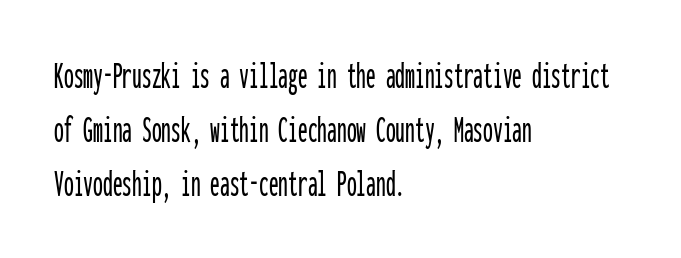
Q: Is the text italic (slanted)? A: No, it is upright.
Q: Is the typeface a serif or a sans-serif typeface? A: Sans-serif.
Q: Is the text underlined? A: No.
Q: How is the paragraph aligned? A: Left-aligned.
Q: Is the spacing between letters normal or unusually wide? A: Normal.
Q: Is the spacing between lines tight, normal or loose? A: Normal.
Q: Width (condensed, normal, or wide)? A: Condensed.
Q: Stroke contrast? A: Low.
Q: x-height? A: Medium.
Q: Monospaced? A: Yes.
